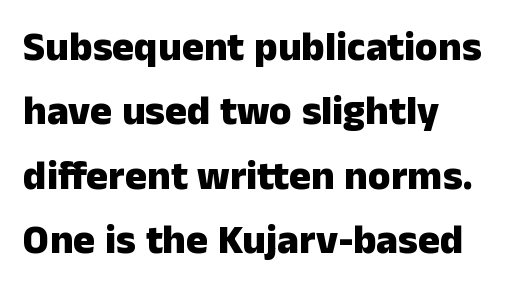
Reading down the column, the eye jumps a familiar distance to each next line. I'd call this a sans setting — the letters go barefoot. Varying glyph widths throughout — classic text-font behaviour. Look at the tracking — it's just the regular setting, nothing added. The font is running at its bold setting.
